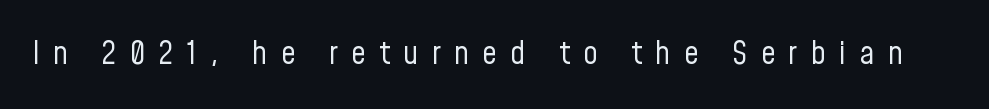
The image shows 32 px regular-weight, condensed sans-serif type, upright; set unusually wide letter spacing (+0.42 em), not underlined; low stroke contrast and a medium x-height.
